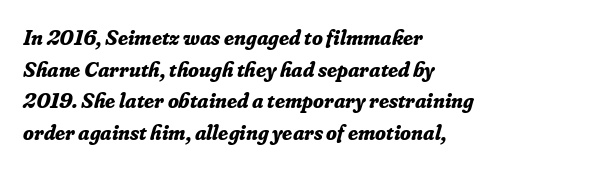
These lines keep a tight, regular rhythm from letter to letter. These lines carry a lot of weight — the face is fully bold. Left-aligned paragraph, ragged on the right. The passage shown stacks its lines at a standard gap. Quick note: underline off. The lettering tilts uniformly, giving the passage an italic look.
